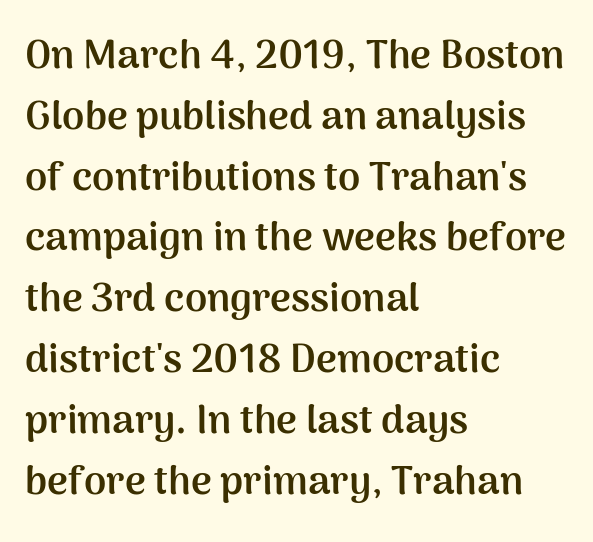
{"serif": "no", "italic": "no", "bold": "yes", "weight": "semibold", "width": "normal", "stroke_contrast": "medium", "x_height": "medium", "monospaced": "no", "underline": "no", "align": "left", "line_spacing": "normal", "line_spacing_ratio": 1.52, "letter_spacing": "normal", "letter_spacing_em": 0.0, "glyph_px": 40}
